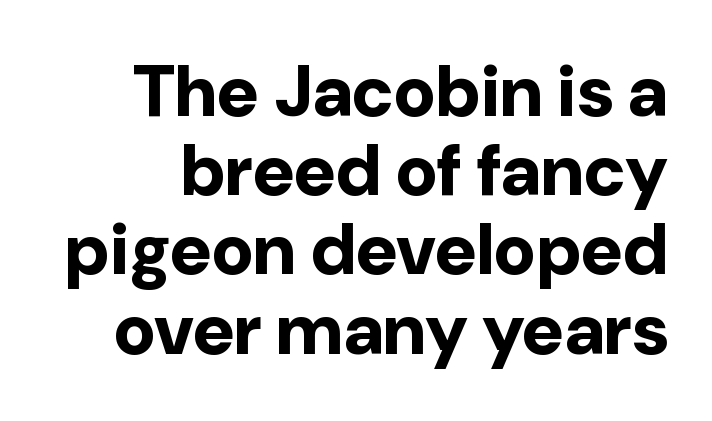
The passage shown is typed in a proportional face where columns would drift. Tracking here is standard; glyphs follow each other at the usual distance. Rows of type sit shoulder to shoulder in the vertical direction. The typeface chosen for these lines omits serifs.
